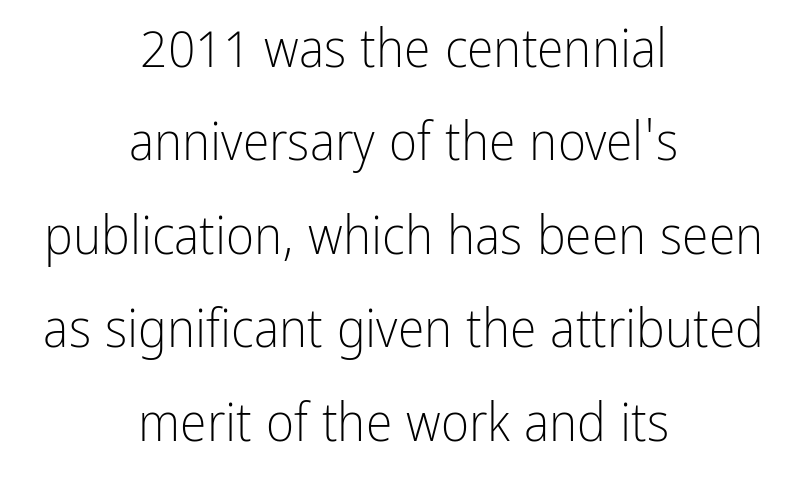
{"serif": "no", "italic": "no", "bold": "no", "weight": "light", "width": "condensed", "stroke_contrast": "low", "x_height": "medium", "monospaced": "no", "underline": "no", "align": "center", "line_spacing_ratio": 1.73, "letter_spacing": "normal", "letter_spacing_em": 0.0, "glyph_px": 54}
